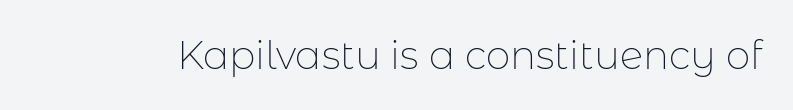
{"serif": "no", "italic": "no", "bold": "no", "weight": "thin", "width": "normal", "stroke_contrast": "low", "x_height": "medium", "monospaced": "no", "underline": "no", "letter_spacing": "normal", "letter_spacing_em": 0.0, "glyph_px": 39}
